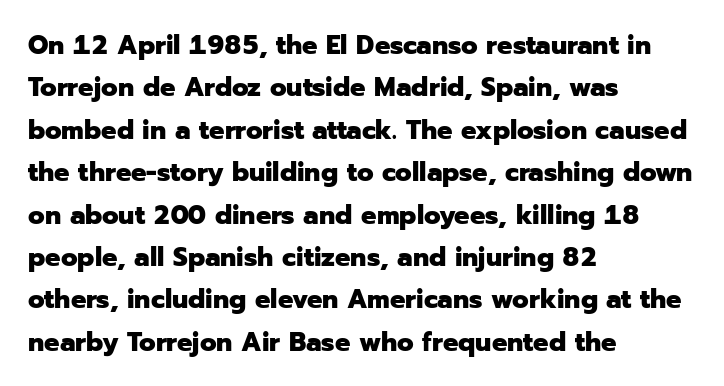
Q: Is the text bold? A: Yes.
Q: Is the text italic (slanted)? A: No, it is upright.
Q: Is the text underlined? A: No.
Q: How is the paragraph aligned? A: Left-aligned.
Q: Is the spacing between letters normal or unusually wide? A: Normal.
Q: Is the spacing between lines tight, normal or loose? A: Normal.
